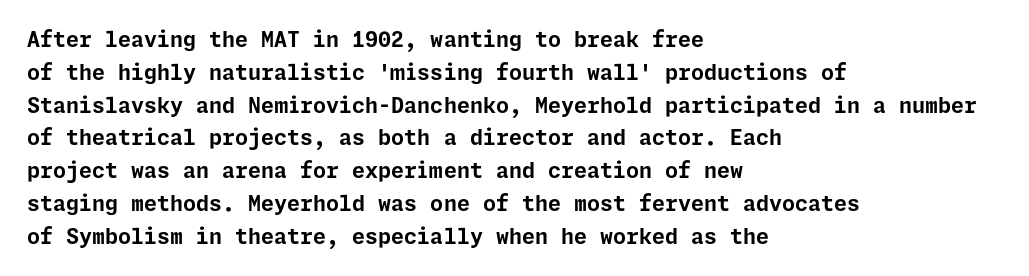
The image shows 21 px bold type, upright; set left-aligned, normal line spacing (1.56x), normal letter spacing, not underlined.
